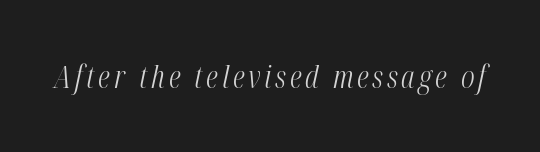
The image shows 31 px light, condensed type, italic (leaning right); set not underlined; medium stroke contrast and a medium x-height.
